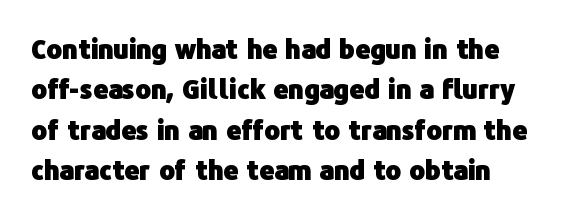
The image shows 26 px bold type, upright; set normal line spacing (1.55x), normal letter spacing, not underlined.
